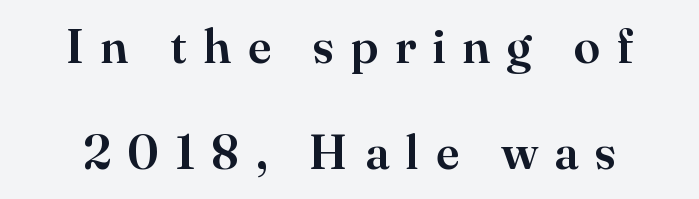
Q: Is the text italic (slanted)? A: No, it is upright.
Q: Is the typeface a serif or a sans-serif typeface? A: Serif.
Q: Is the text underlined? A: No.
Q: Is the spacing between letters normal or unusually wide? A: Unusually wide.
Q: Is the spacing between lines tight, normal or loose? A: Loose.
Q: Width (condensed, normal, or wide)? A: Normal.
Q: Stroke contrast? A: High.
Q: x-height? A: Small.
Q: Monospaced? A: No.
